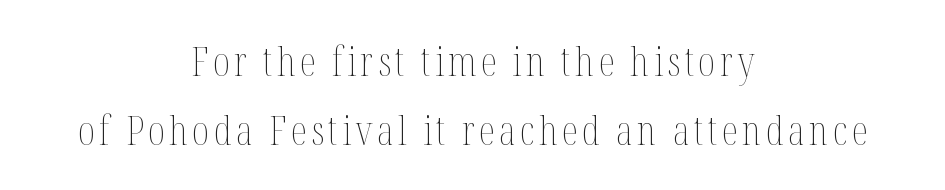
{"italic": "no", "bold": "no", "weight": "thin", "width": "condensed", "stroke_contrast": "medium", "x_height": "medium", "monospaced": "no", "underline": "no", "align": "center", "line_spacing": "normal", "line_spacing_ratio": 1.68, "glyph_px": 41}
